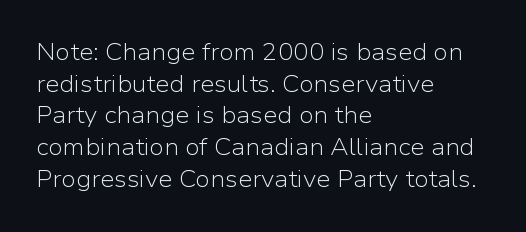
The image shows 23 px text type, upright; set left-aligned, normal line spacing (1.38x), normal letter spacing, not underlined.
